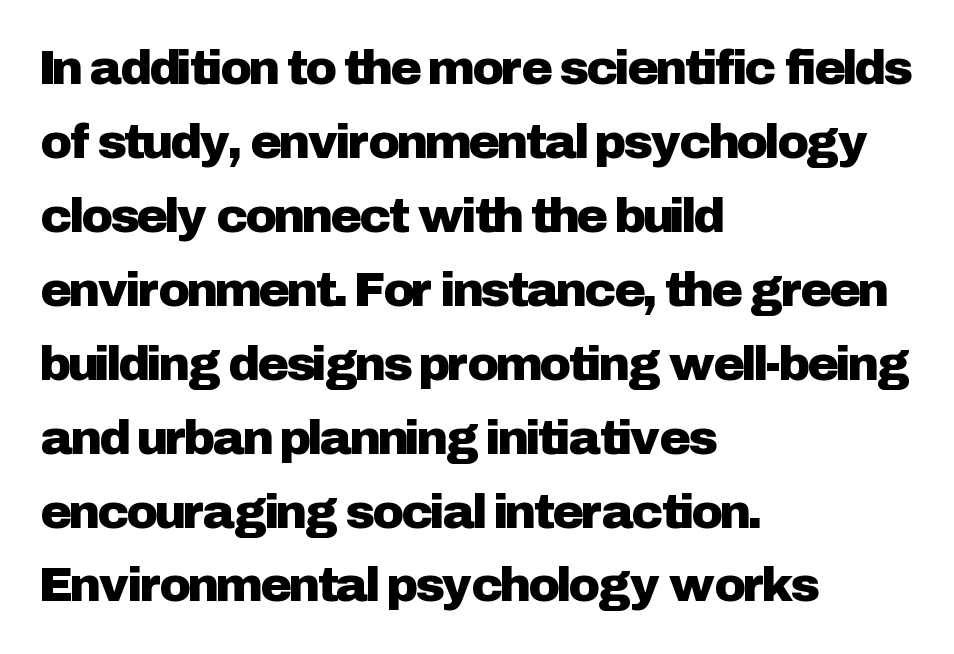
Tracking value appears to be zero — textbook default spacing. The face used here is proportionally spaced, like ordinary book or web type. The text block is weighted toward the left margin, trailing off unevenly rightward. How would I describe the line gaps? Plain and ordinary.
